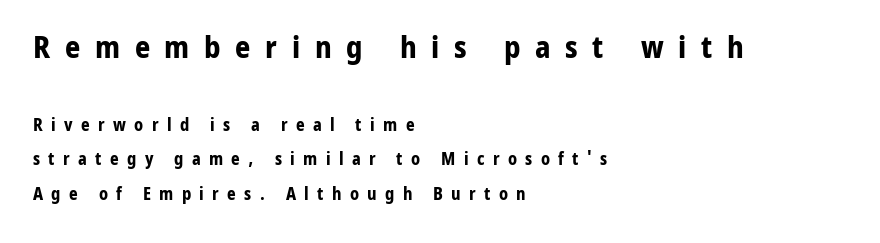
The image shows 30 px bold sans-serif type, upright; set left-aligned, loose line spacing (2.01x), unusually wide letter spacing (+0.49 em), not underlined; the first (top) block is 1.76x larger; low stroke contrast and a medium x-height.
